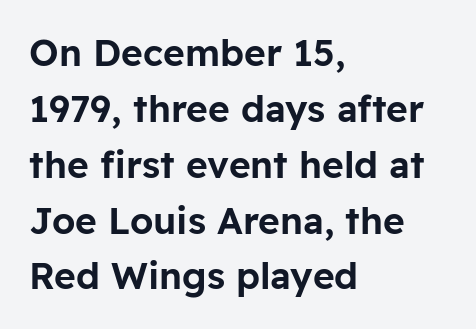
Typographically, this falls in the sans-serif category. Typeset ragged right — the left edge is the straight one. Do the characters align in a grid? No, the font is proportional. In terms of leading, this rendering sits right in the middle. The lettering holds an erect, upright posture throughout. Check under the words: just untouched page.
